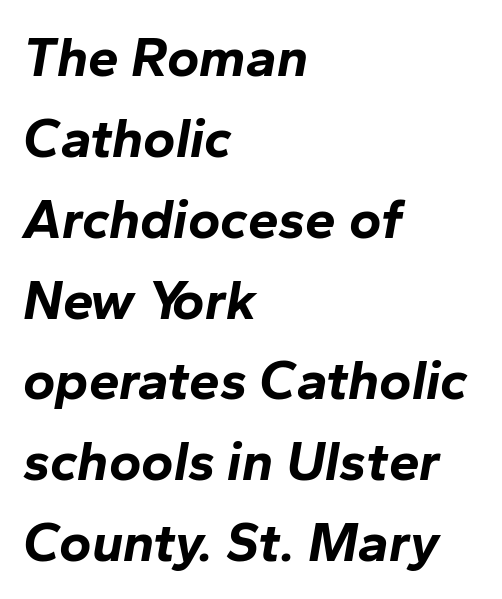
Q: Is the text bold? A: Yes.
Q: Is the text italic (slanted)? A: Yes, it leans right by about 10 degrees.
Q: Is the text underlined? A: No.
Q: How is the paragraph aligned? A: Left-aligned.
Q: Is the spacing between letters normal or unusually wide? A: Normal.
Q: Is the spacing between lines tight, normal or loose? A: Normal.
Q: Width (condensed, normal, or wide)? A: Normal.
Q: Stroke contrast? A: Low.
Q: x-height? A: Medium.
Q: Monospaced? A: No.
